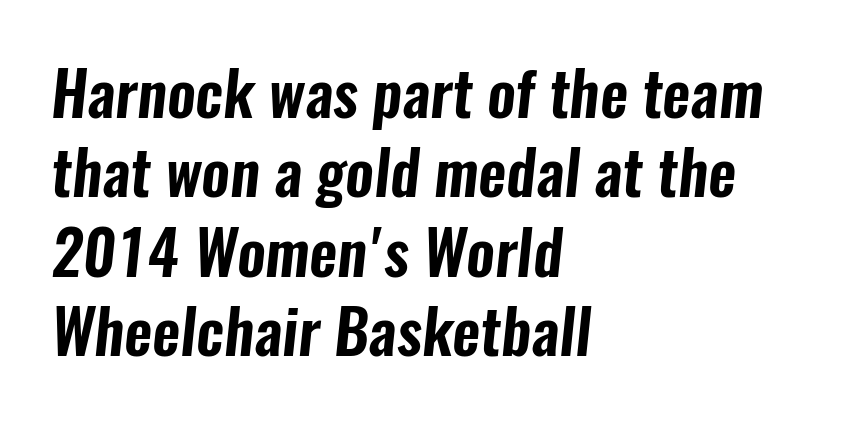
Q: Is the typeface a serif or a sans-serif typeface? A: Sans-serif.
Q: Is the text underlined? A: No.
Q: How is the paragraph aligned? A: Left-aligned.
Q: Is the spacing between letters normal or unusually wide? A: Normal.
Q: Is the spacing between lines tight, normal or loose? A: Normal.
Q: Width (condensed, normal, or wide)? A: Condensed.
Q: Stroke contrast? A: Low.
Q: x-height? A: Medium.
Q: Monospaced? A: No.
